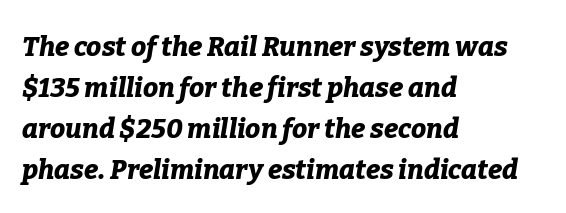
Q: Is the text bold? A: Yes.
Q: Is the text italic (slanted)? A: Yes, it leans right by about 9 degrees.
Q: Is the text underlined? A: No.
Q: How is the paragraph aligned? A: Left-aligned.
Q: Is the spacing between letters normal or unusually wide? A: Normal.
Q: Is the spacing between lines tight, normal or loose? A: Normal.
